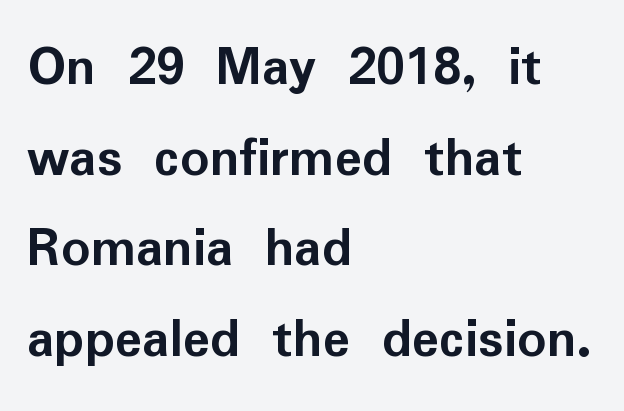
{"serif": "no", "italic": "no", "bold": "yes", "weight": "semibold", "width": "normal", "stroke_contrast": "low", "x_height": "medium", "monospaced": "no", "underline": "no", "align": "left", "line_spacing": "normal", "line_spacing_ratio": 1.59, "letter_spacing": "normal", "letter_spacing_em": 0.0, "glyph_px": 57}
